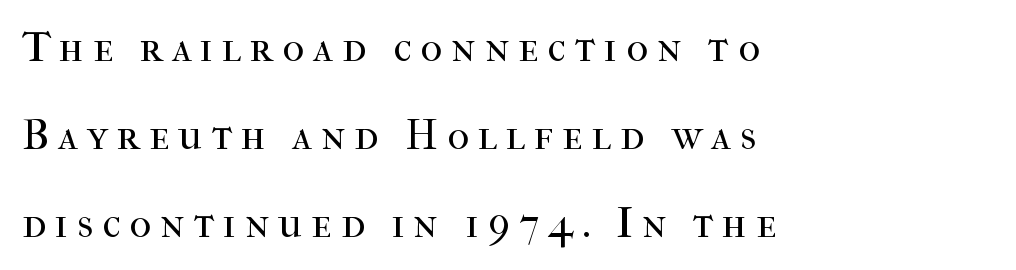
The image shows 42 px regular-weight serif type, upright; set left-aligned, loose line spacing (2.09x), unusually wide letter spacing (+0.21 em), not underlined; high stroke contrast and a medium x-height.
